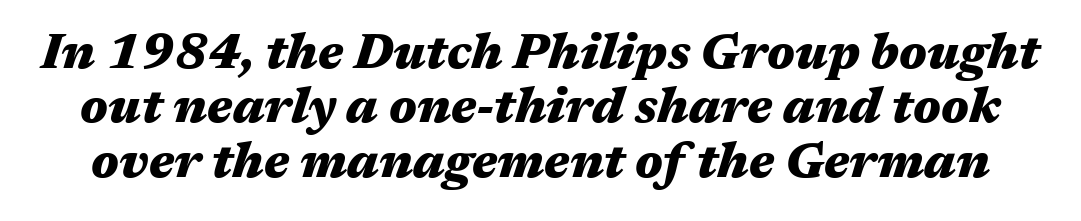
Q: Is the text bold? A: Yes.
Q: Is the text italic (slanted)? A: Yes, it leans right by about 17 degrees.
Q: Is the text underlined? A: No.
Q: Is the spacing between letters normal or unusually wide? A: Normal.
Q: Is the spacing between lines tight, normal or loose? A: Tight.
Q: Width (condensed, normal, or wide)? A: Wide.
Q: Stroke contrast? A: Medium.
Q: x-height? A: Medium.
Q: Monospaced? A: No.
